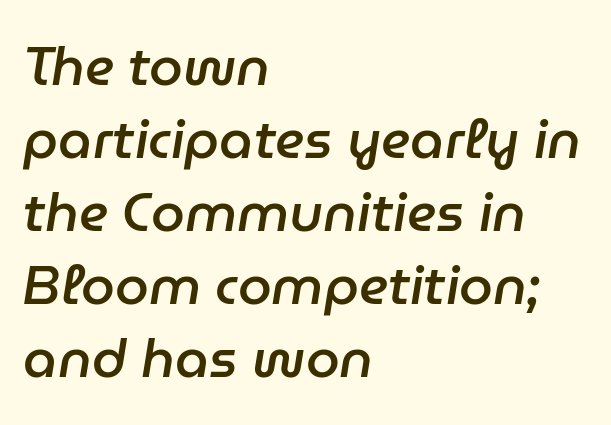
Q: Is the text bold? A: Semi-bold.
Q: Is the text italic (slanted)? A: Yes, it leans right by about 9 degrees.
Q: Is the text underlined? A: No.
Q: How is the paragraph aligned? A: Left-aligned.
Q: Is the spacing between letters normal or unusually wide? A: Normal.
Q: Is the spacing between lines tight, normal or loose? A: Normal.
Q: Width (condensed, normal, or wide)? A: Normal.
Q: Stroke contrast? A: Low.
Q: x-height? A: Medium.
Q: Monospaced? A: No.
